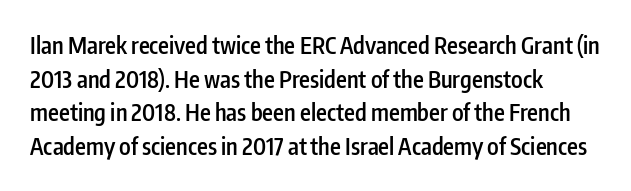
Q: Is the text bold? A: Semi-bold.
Q: Is the text italic (slanted)? A: No, it is upright.
Q: Is the text underlined? A: No.
Q: How is the paragraph aligned? A: Left-aligned.
Q: Is the spacing between letters normal or unusually wide? A: Normal.
Q: Is the spacing between lines tight, normal or loose? A: Normal.
